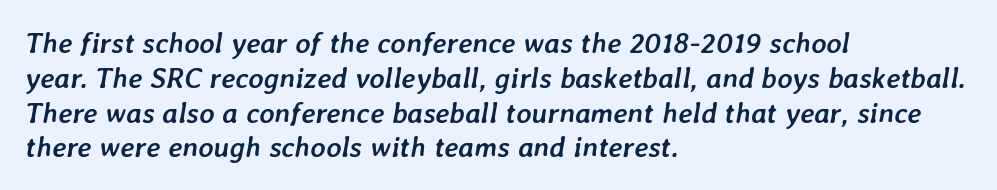
The image shows 29 px semibold type, italic (leaning right); set left-aligned, line spacing 1.2x, normal letter spacing, not underlined; low stroke contrast and a medium x-height.
